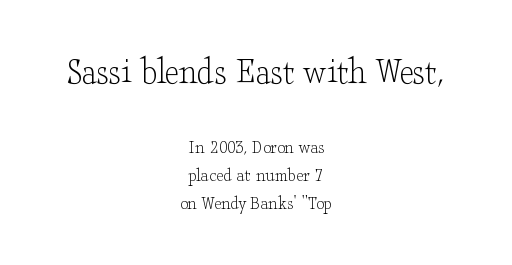
{"serif": "yes", "italic": "no", "bold": "no", "weight": "light", "width": "wide", "stroke_contrast": "low", "x_height": "small", "monospaced": "no", "underline": "no", "align": "center", "line_spacing": "normal", "line_spacing_ratio": 1.4, "letter_spacing": "normal", "letter_spacing_em": 0.0, "larger_block": "first", "size_ratio": 1.95, "glyph_px": 39}
